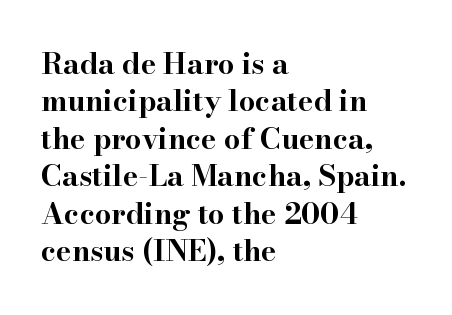
Are there feet on the stems? There are — it's a serif. Reading down the block, your eye returns to a fixed left position each line. These lines are rendered in a variable-pitch font. Leading: standard. Only glyphs here, with clear space below each row. Students, note that the glyphs here touch the page at normal intervals.
